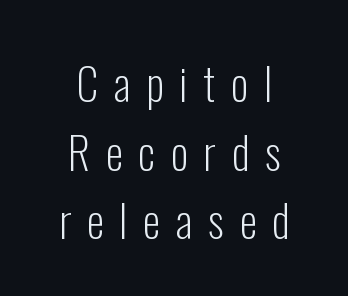
The image shows 44 px light, condensed sans-serif type, upright; set centered, normal line spacing (1.56x), unusually wide letter spacing (+0.36 em), not underlined; low stroke contrast and a medium x-height.
